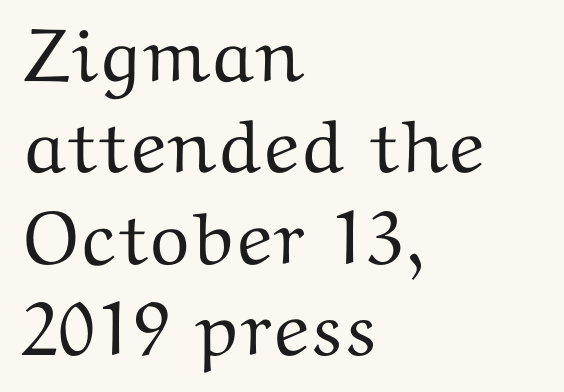
{"serif": "yes", "italic": "no", "width": "wide", "stroke_contrast": "medium", "x_height": "medium", "monospaced": "no", "underline": "no", "align": "left", "line_spacing_ratio": 1.22, "letter_spacing": "normal", "letter_spacing_em": 0.0, "glyph_px": 75}
